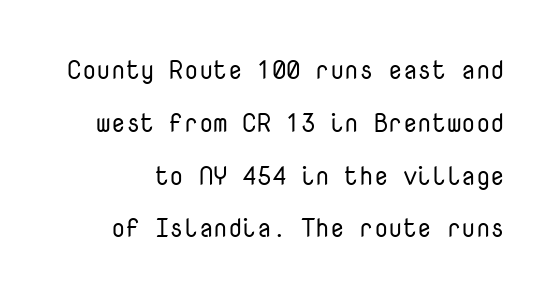
Q: Is the text bold? A: No.
Q: Is the text italic (slanted)? A: No, it is upright.
Q: Is the text underlined? A: No.
Q: Is the spacing between letters normal or unusually wide? A: Normal.
Q: Is the spacing between lines tight, normal or loose? A: Loose.
